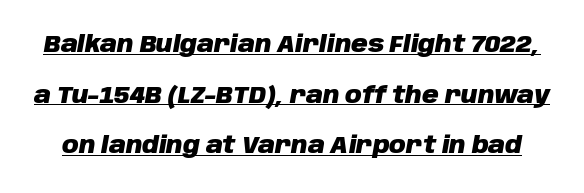
{"italic": "yes", "lean": "right", "slant_degrees": 10, "bold": "yes", "underline": "yes", "line_spacing": "loose", "line_spacing_ratio": 2.2, "letter_spacing": "normal", "letter_spacing_em": 0.0, "glyph_px": 23}
